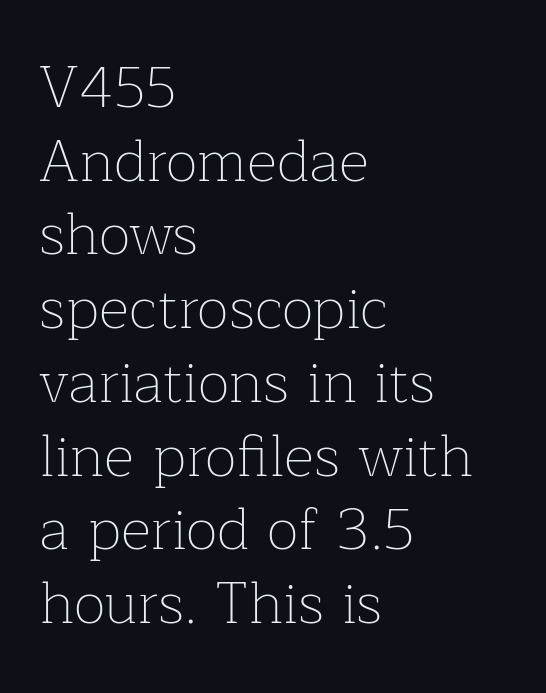
{"serif": "yes", "italic": "no", "bold": "no", "weight": "thin", "width": "normal", "stroke_contrast": "low", "x_height": "medium", "monospaced": "no", "underline": "no", "align": "left", "line_spacing": "normal", "line_spacing_ratio": 1.25, "letter_spacing": "normal", "letter_spacing_em": 0.0, "glyph_px": 59}
